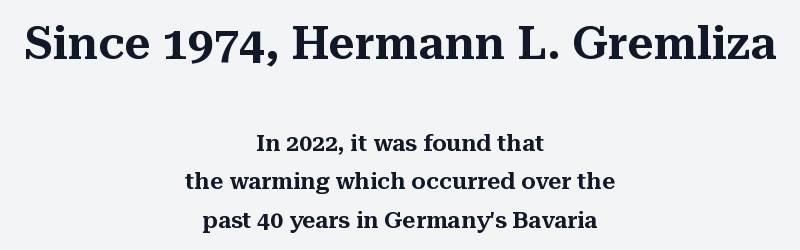
{"serif": "yes", "italic": "no", "width": "normal", "stroke_contrast": "medium", "x_height": "medium", "monospaced": "no", "underline": "no", "align": "center", "line_spacing": "normal", "line_spacing_ratio": 1.66, "letter_spacing": "normal", "letter_spacing_em": 0.0, "larger_block": "first", "size_ratio": 2.0, "glyph_px": 46}
